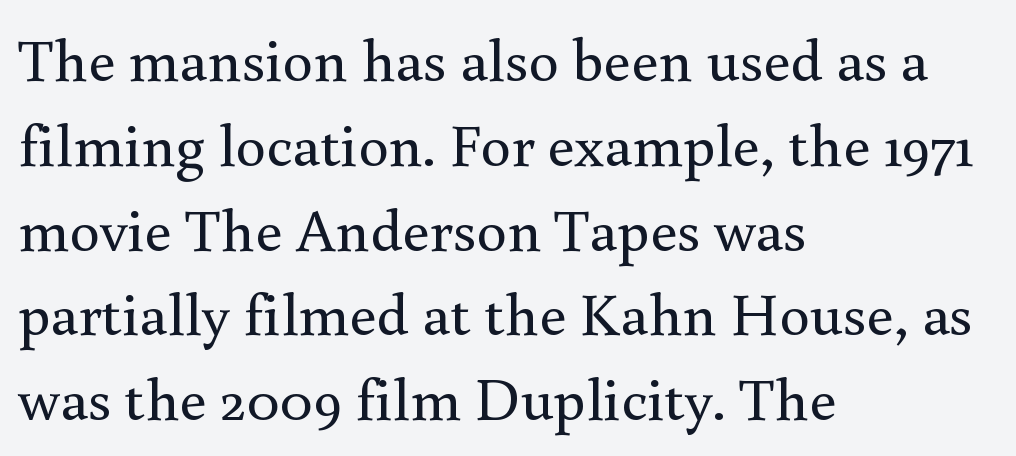
The strip under each line holds only bare page. The face used here is proportionally spaced, like ordinary book or web type. The paragraph shown leans on its left margin. Weight: in the light-to-regular range. The rows are spaced the way most documents space them. The type family on display is of the serif kind.
